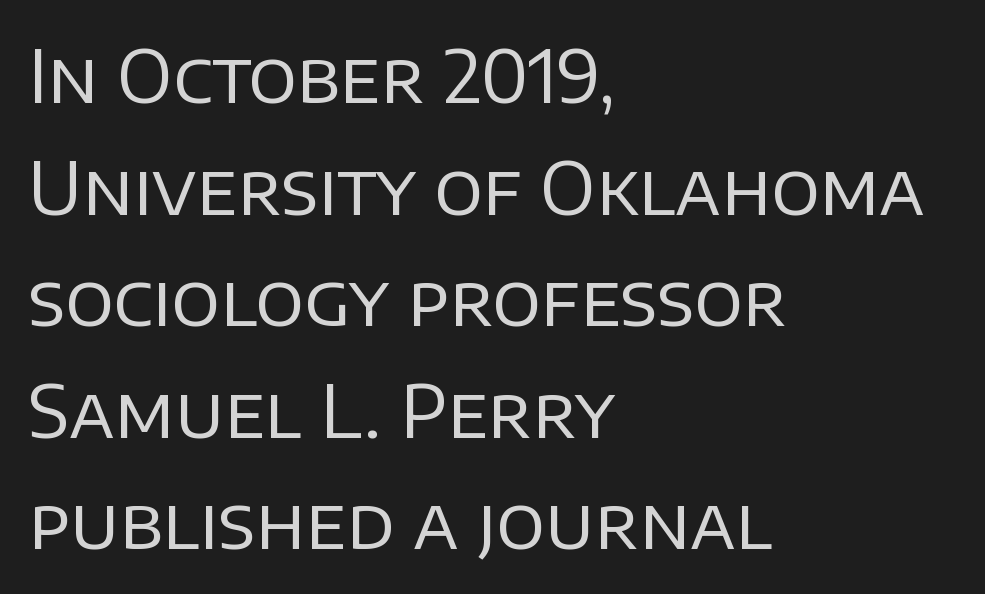
Regarding serifs, this sample does without them. Posture: upright roman. Line starts are locked; line ends wander. Has an underline been added? It has not. Honestly, the letter spacing is just normal — you wouldn't notice it. The face looks like a standard text weight, possibly lighter.
